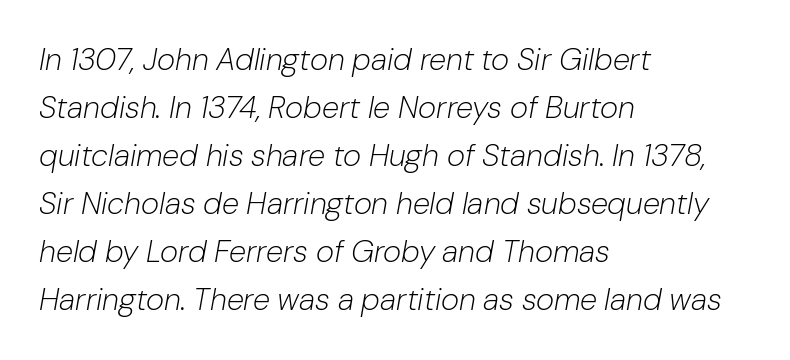
{"italic": "yes", "lean": "right", "slant_degrees": 10, "bold": "no", "weight": "light", "width": "normal", "stroke_contrast": "low", "x_height": "medium", "monospaced": "no", "underline": "no", "align": "left", "line_spacing": "normal", "line_spacing_ratio": 1.55, "letter_spacing": "normal", "letter_spacing_em": 0.0, "glyph_px": 31}
